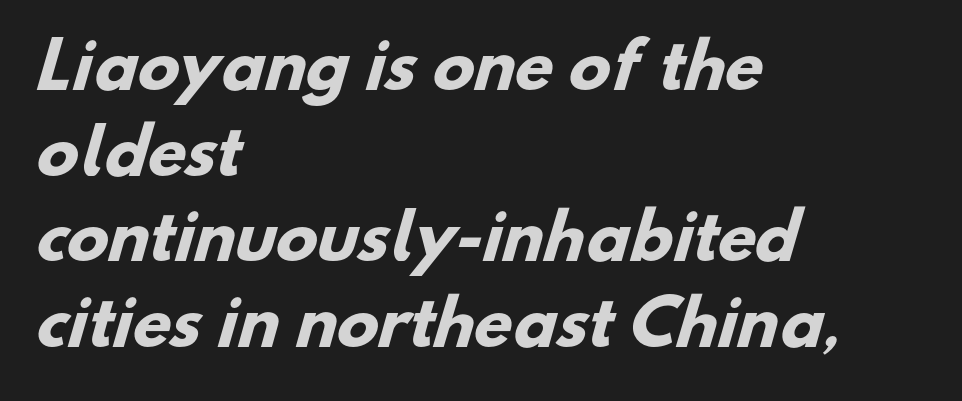
{"serif": "no", "bold": "yes", "weight": "heavy", "width": "normal", "stroke_contrast": "low", "x_height": "small", "monospaced": "no", "underline": "no", "align": "left", "line_spacing": "normal", "line_spacing_ratio": 1.38, "letter_spacing": "normal", "letter_spacing_em": 0.0, "glyph_px": 62}
